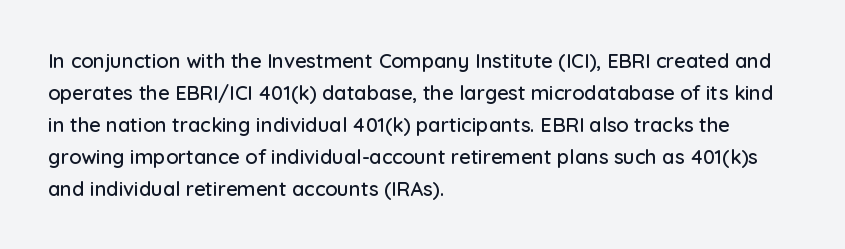
{"italic": "no", "underline": "no", "align": "left", "line_spacing": "normal", "line_spacing_ratio": 1.6, "letter_spacing": "normal", "letter_spacing_em": 0.0, "glyph_px": 20}
